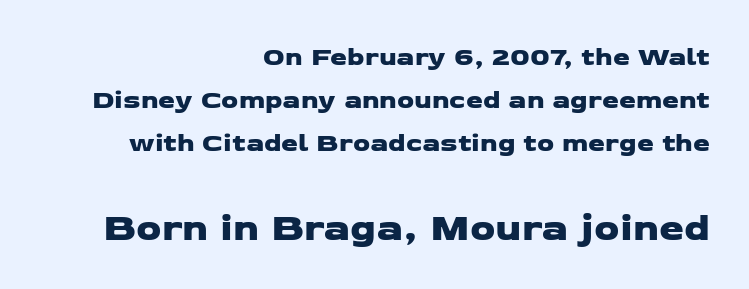
Nobody drew a line under any word here. A typesetter would call this proportional, since set widths differ per character. Line endings align vertically; line beginnings do not. Students, observe: this is what conventionally led text looks like.
